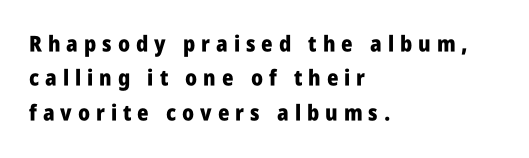
The image shows 22 px bold type, upright; set left-aligned, normal line spacing (1.56x), unusually wide letter spacing (+0.27 em), not underlined.
